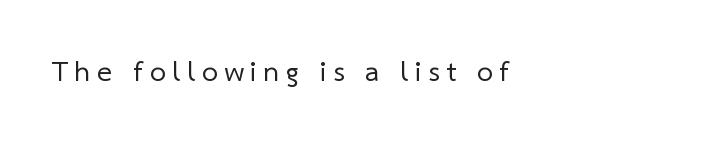
{"serif": "no", "bold": "no", "weight": "regular", "width": "normal", "stroke_contrast": "low", "x_height": "medium", "monospaced": "no", "underline": "no", "align": "left", "letter_spacing": "wide", "letter_spacing_em": 0.23, "glyph_px": 29}
